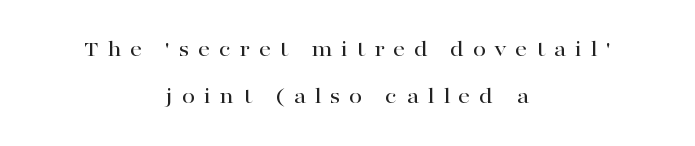
{"italic": "no", "underline": "no", "align": "center", "line_spacing": "loose", "line_spacing_ratio": 1.96, "letter_spacing": "wide", "letter_spacing_em": 0.35, "glyph_px": 24}
